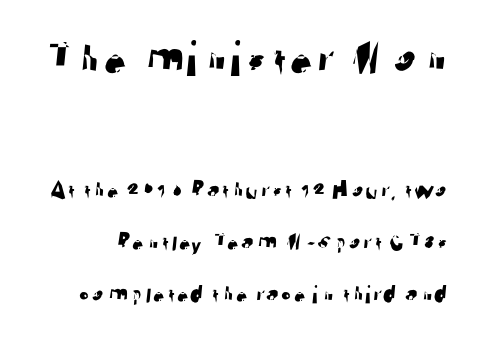
Do the characters align in a grid? No, the font is proportional. The rendering shrinks the type as you move from the upper chunk to the lower. Each letter's strokes conclude bluntly, with no projecting serifs. The block of text is sparse from top to bottom, with ample space between rows. Honestly, the letter spacing is just normal — you wouldn't notice it. The area under the type is left untouched.
